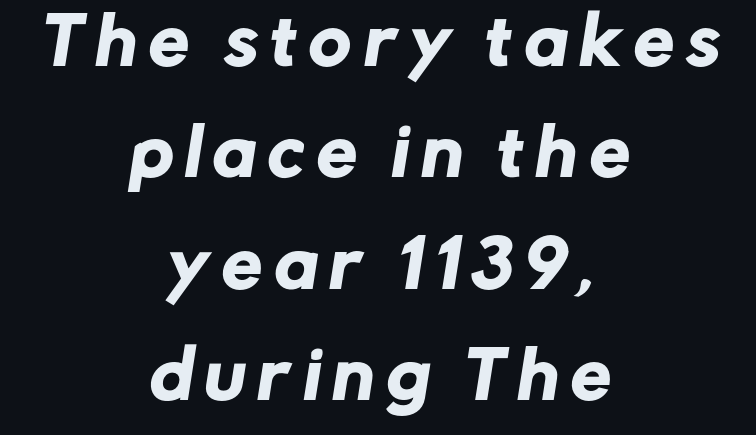
The image shows 64 px sans-serif type; set centered, line spacing 1.74x, unusually wide letter spacing (+0.2 em), not underlined; low stroke contrast and a medium x-height.
